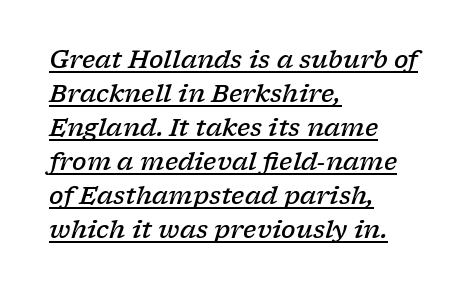
Q: Is the text bold? A: Semi-bold.
Q: Is the text italic (slanted)? A: Yes, it leans right by about 17 degrees.
Q: Is the text underlined? A: Yes.
Q: How is the paragraph aligned? A: Left-aligned.
Q: Is the spacing between letters normal or unusually wide? A: Normal.
Q: Is the spacing between lines tight, normal or loose? A: Normal.
